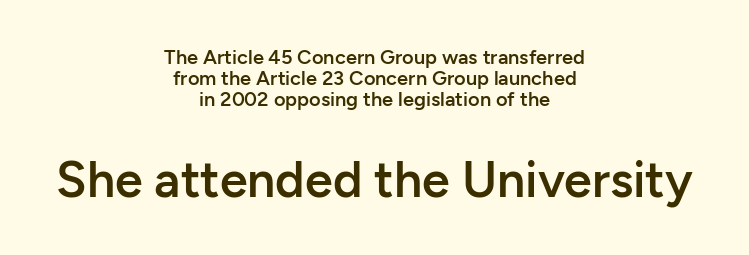
Q: Is the text bold? A: Semi-bold.
Q: Is the text italic (slanted)? A: No, it is upright.
Q: Is the typeface a serif or a sans-serif typeface? A: Sans-serif.
Q: Is the text underlined? A: No.
Q: How is the paragraph aligned? A: Centered.
Q: Is the spacing between letters normal or unusually wide? A: Normal.
Q: Is the spacing between lines tight, normal or loose? A: Tight.
Q: Which block of text is set in a larger size, the first (top) or the second (bottom)? A: The second (bottom) one.
Q: Width (condensed, normal, or wide)? A: Normal.
Q: Stroke contrast? A: Low.
Q: x-height? A: Medium.
Q: Monospaced? A: No.
